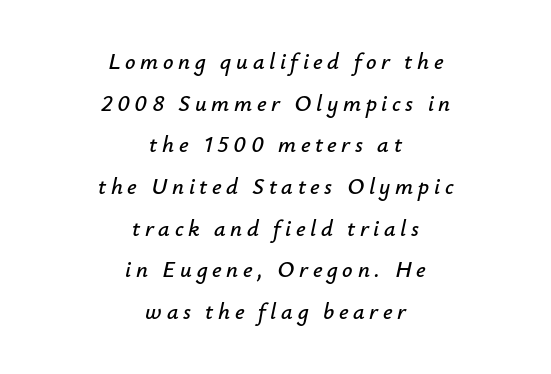
Casual observation: everything's sitting right in the middle. The area under the type is left untouched. Someone cranked the tracking dial way up on this one. The rendering applies a slant to the glyphs.
